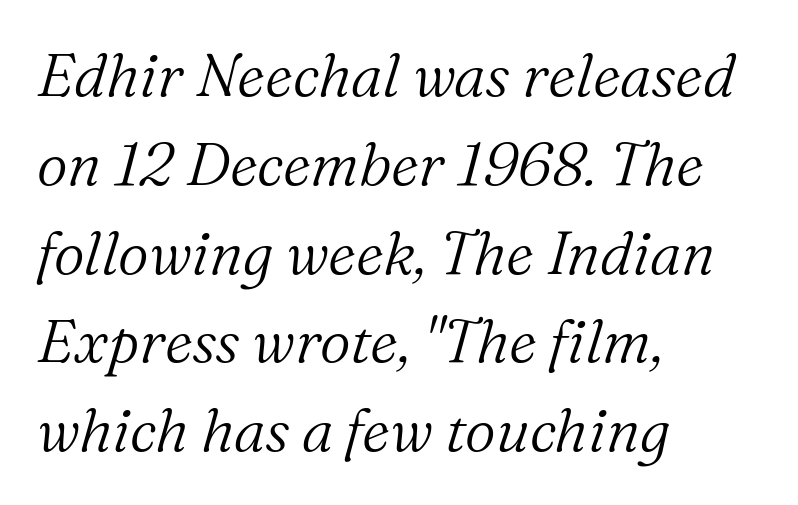
Q: Is the text bold? A: No.
Q: Is the text italic (slanted)? A: Yes, it leans right by about 16 degrees.
Q: Is the typeface a serif or a sans-serif typeface? A: Serif.
Q: Is the text underlined? A: No.
Q: How is the paragraph aligned? A: Left-aligned.
Q: Is the spacing between letters normal or unusually wide? A: Normal.
Q: Is the spacing between lines tight, normal or loose? A: Normal.
Q: Width (condensed, normal, or wide)? A: Normal.
Q: Stroke contrast? A: Medium.
Q: x-height? A: Medium.
Q: Monospaced? A: No.
